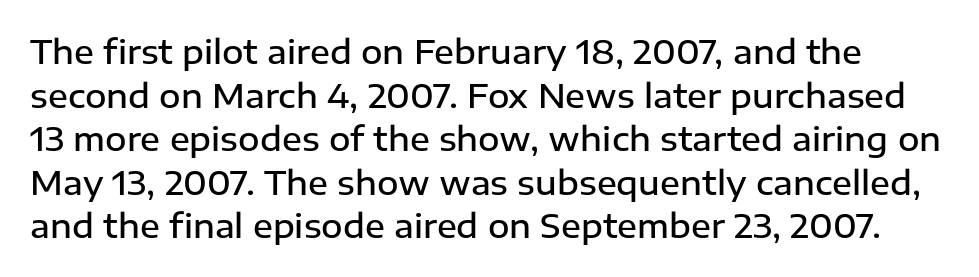
{"serif": "no", "italic": "no", "bold": "semi", "weight": "semibold", "width": "normal", "stroke_contrast": "low", "x_height": "medium", "monospaced": "no", "underline": "no", "line_spacing": "normal", "line_spacing_ratio": 1.32, "letter_spacing": "normal", "letter_spacing_em": 0.0, "glyph_px": 33}
